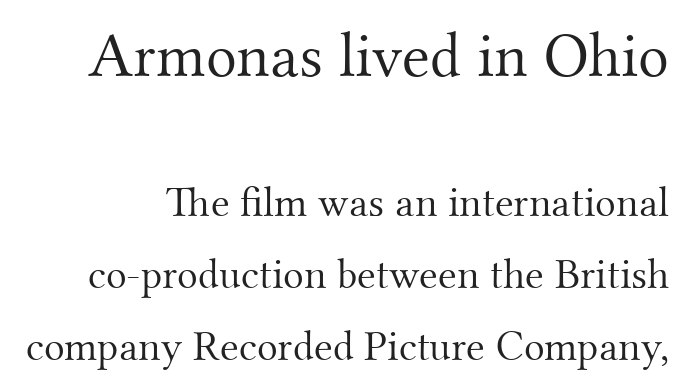
{"serif": "yes", "italic": "no", "bold": "no", "weight": "light", "width": "normal", "stroke_contrast": "medium", "x_height": "small", "monospaced": "no", "underline": "no", "line_spacing": "normal", "line_spacing_ratio": 1.68, "letter_spacing": "normal", "letter_spacing_em": 0.0, "larger_block": "first", "size_ratio": 1.49, "glyph_px": 64}
